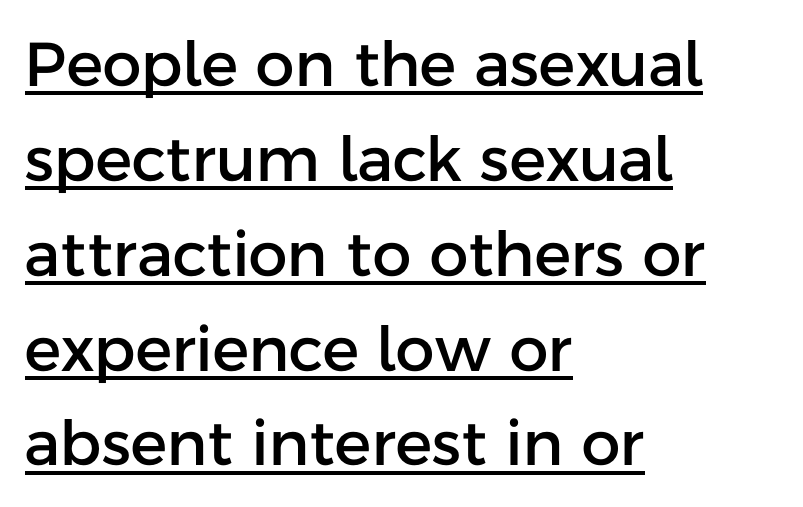
{"serif": "no", "italic": "no", "width": "normal", "stroke_contrast": "low", "x_height": "medium", "monospaced": "no", "underline": "yes", "align": "left", "line_spacing": "normal", "line_spacing_ratio": 1.53, "letter_spacing": "normal", "letter_spacing_em": 0.0, "glyph_px": 62}
